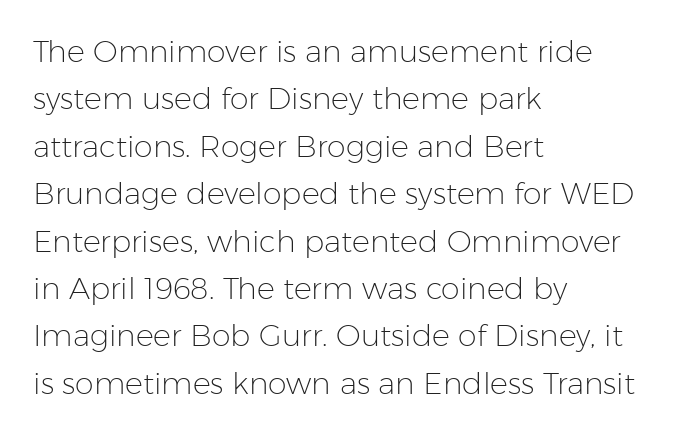
Ordinary non-slanted type is in use. Horizontal alignment here is leftward, the default for most running prose. Vertical spacing — default. Stems here are at most as thick as an everyday book face. The letters sit at their default tracking, neither squeezed nor spread. The designer went with a sans here, leaving each stem footless.
